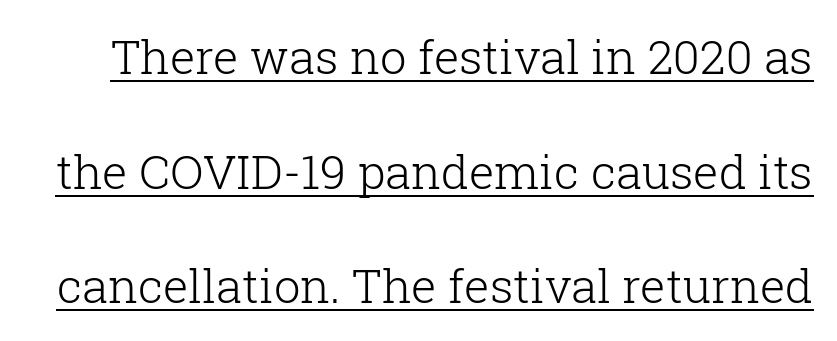
{"serif": "yes", "italic": "no", "bold": "no", "weight": "light", "width": "normal", "stroke_contrast": "low", "x_height": "medium", "monospaced": "no", "underline": "yes", "line_spacing": "loose", "line_spacing_ratio": 2.44, "letter_spacing": "normal", "letter_spacing_em": 0.0, "glyph_px": 47}
